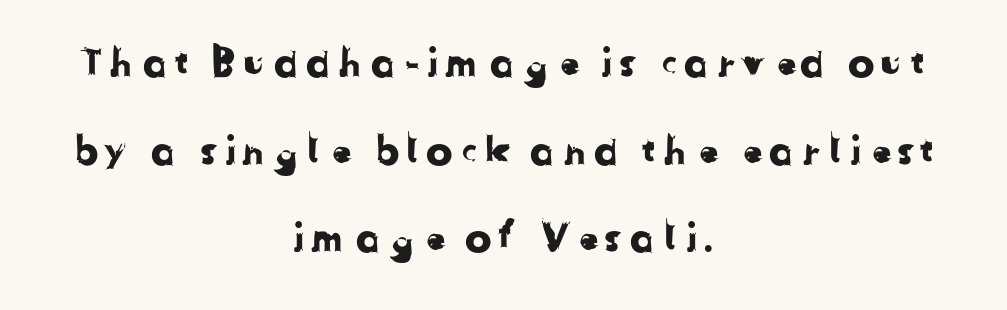
{"serif": "no", "width": "normal", "stroke_contrast": "low", "x_height": "medium", "monospaced": "no", "underline": "no", "align": "center", "line_spacing": "loose", "line_spacing_ratio": 2.19, "glyph_px": 40}
